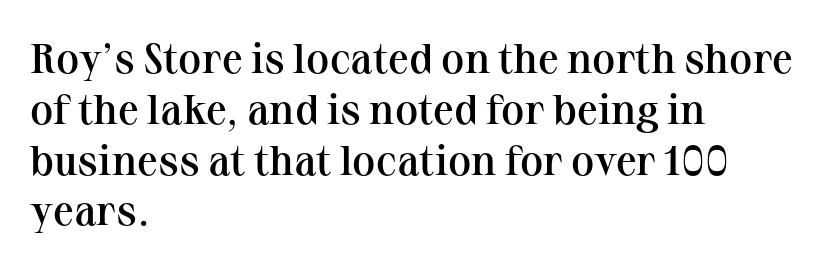
The paragraph shown leans on its left margin. Type style note: has serifs. This rendering features lettering with no underline. Stems and bowls a touch heavier than normal — semibold.
